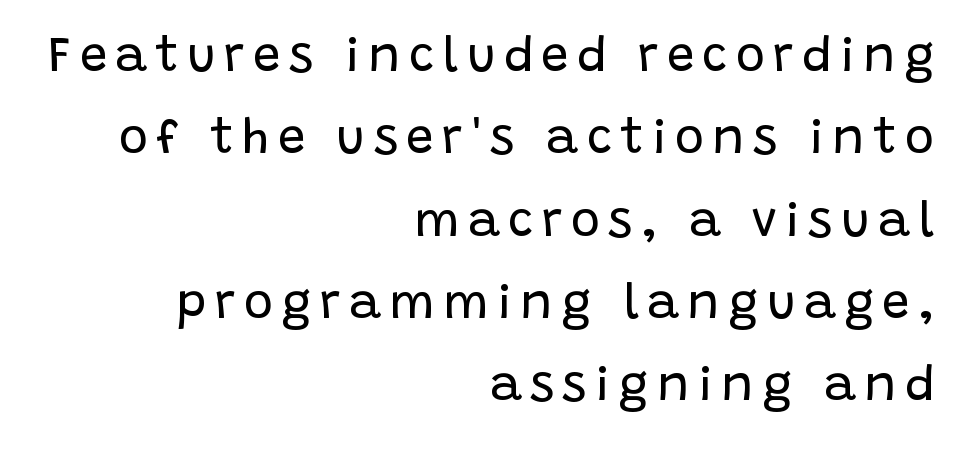
The image shows 49 px regular-weight sans-serif type, upright; set right-aligned, normal line spacing (1.68x), not underlined; low stroke contrast and a large x-height.
